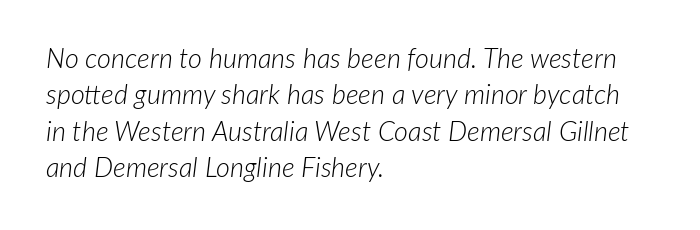
{"italic": "yes", "lean": "right", "slant_degrees": 7, "bold": "no", "underline": "no", "align": "left", "line_spacing": "normal", "line_spacing_ratio": 1.35, "letter_spacing": "normal", "letter_spacing_em": 0.0, "glyph_px": 27}
